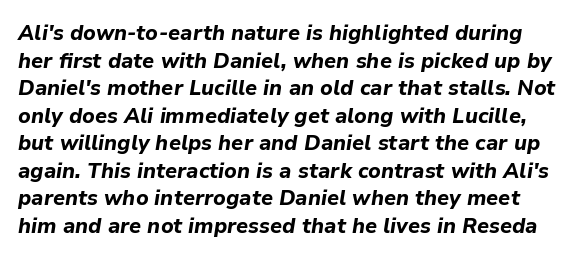
The image shows 21 px bold type, italic (leaning right); set normal line spacing (1.31x), normal letter spacing, not underlined.
